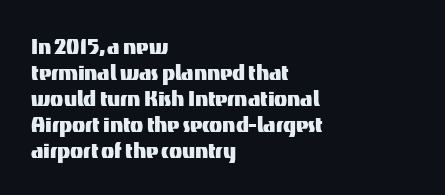
Q: Is the text italic (slanted)? A: No, it is upright.
Q: Is the text underlined? A: No.
Q: How is the paragraph aligned? A: Left-aligned.
Q: Is the spacing between letters normal or unusually wide? A: Normal.
Q: Is the spacing between lines tight, normal or loose? A: Tight.
